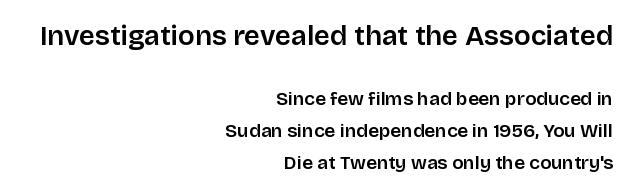
Does the type have serifs? No, each stem ends abruptly. Do the characters align in a grid? No, the font is proportional. Underline: absent. The lines are quadded right. This is the regular roman posture of the typeface.
